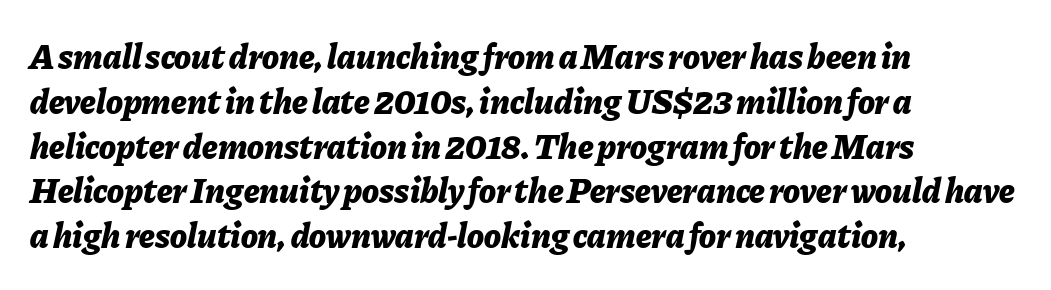
{"italic": "yes", "lean": "right", "slant_degrees": 11, "bold": "yes", "weight": "bold", "width": "normal", "stroke_contrast": "low", "x_height": "medium", "monospaced": "no", "underline": "no", "align": "left", "line_spacing": "normal", "line_spacing_ratio": 1.28, "letter_spacing": "normal", "letter_spacing_em": 0.0, "glyph_px": 35}
